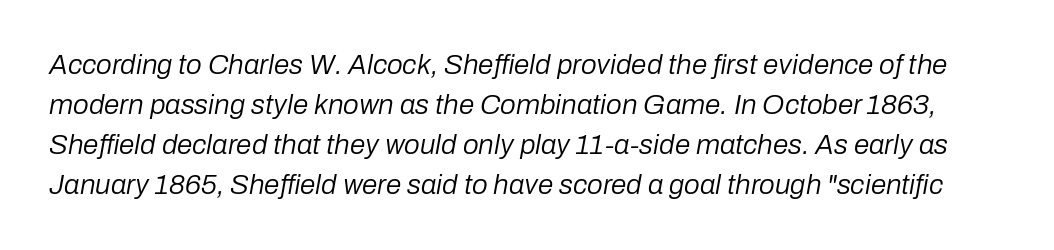
The image shows 28 px regular-weight type, italic (leaning right); set normal line spacing (1.43x), normal letter spacing, not underlined; low stroke contrast and a medium x-height.
